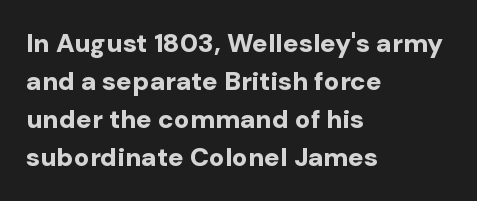
{"italic": "no", "bold": "yes", "underline": "no", "align": "left", "line_spacing": "normal", "line_spacing_ratio": 1.46, "letter_spacing": "normal", "letter_spacing_em": 0.0, "glyph_px": 26}
